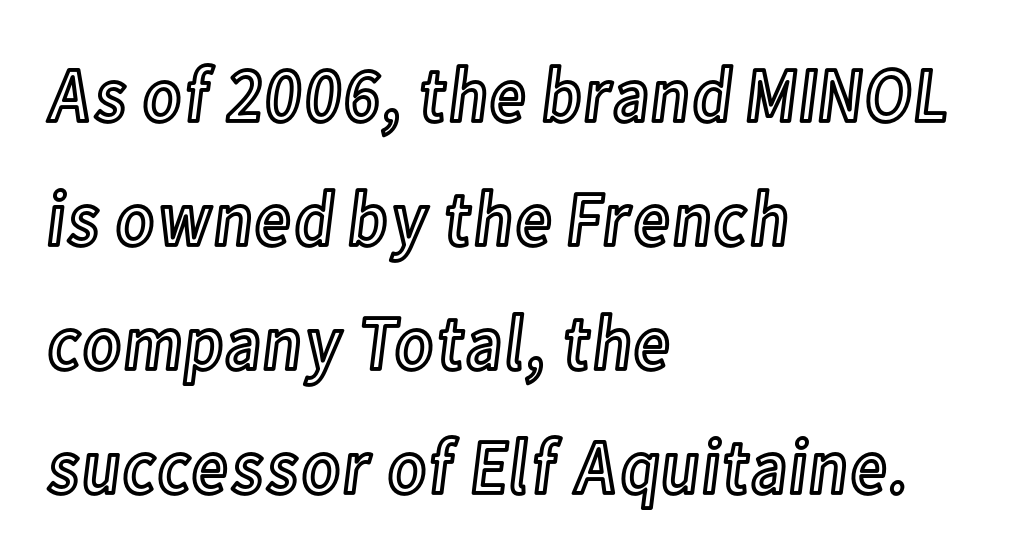
Horizontal alignment here is leftward, the default for most running prose. These lines sit exactly where default settings would place them. Compared with typical body copy, the letter spacing here is the same. Character widths vary here, with narrow letters taking less room than wide ones.
